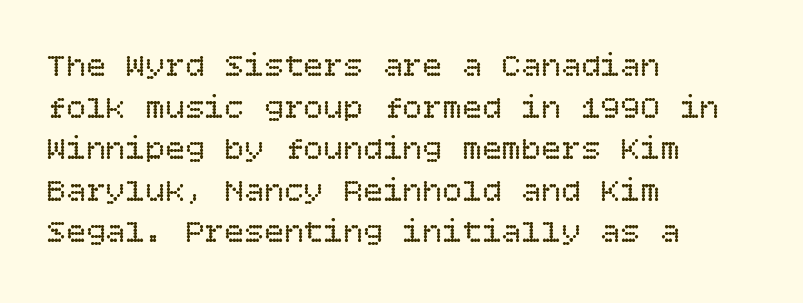
The image shows 33 px regular-weight type, upright; set left-aligned, normal line spacing (1.26x), normal letter spacing, not underlined; low stroke contrast and a large x-height.
